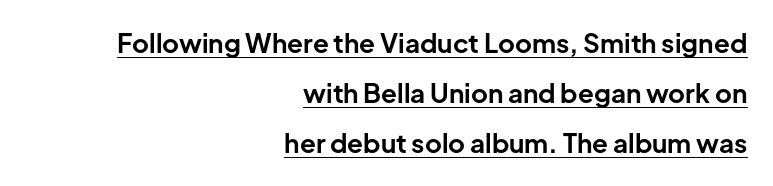
Q: Is the text bold? A: Yes.
Q: Is the text italic (slanted)? A: No, it is upright.
Q: Is the text underlined? A: Yes.
Q: How is the paragraph aligned? A: Right-aligned.
Q: Is the spacing between letters normal or unusually wide? A: Normal.
Q: Is the spacing between lines tight, normal or loose? A: Loose.
